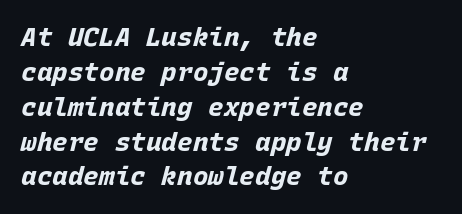
Regarding leading, the lines here are spaced in the standard way. Heft: maximum for text — a bold. The text block is weighted toward the left margin, trailing off unevenly rightward. No extra tracking has been applied to these lines. It's the slanting kind of type.
